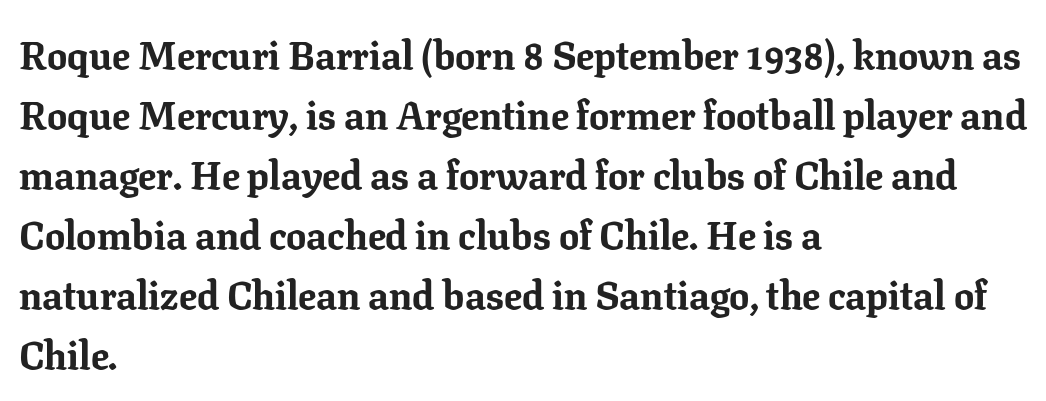
Q: Is the text bold? A: Yes.
Q: Is the text italic (slanted)? A: No, it is upright.
Q: Is the typeface a serif or a sans-serif typeface? A: Serif.
Q: Is the text underlined? A: No.
Q: How is the paragraph aligned? A: Left-aligned.
Q: Is the spacing between letters normal or unusually wide? A: Normal.
Q: Is the spacing between lines tight, normal or loose? A: Normal.
Q: Width (condensed, normal, or wide)? A: Normal.
Q: Stroke contrast? A: Low.
Q: x-height? A: Medium.
Q: Monospaced? A: No.
